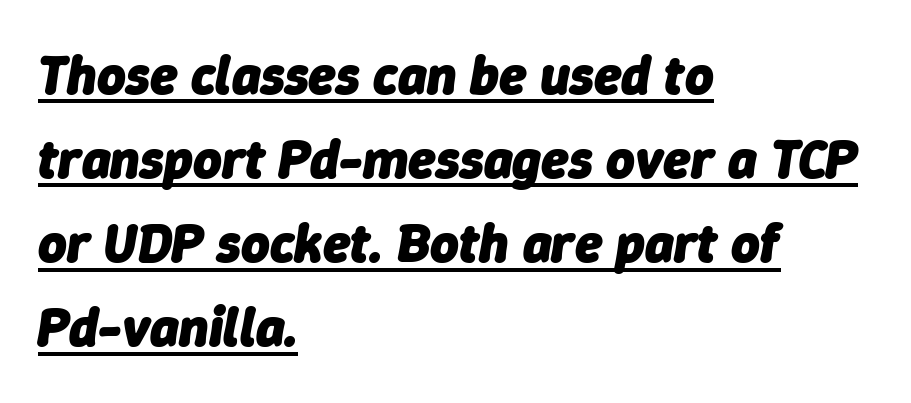
The image shows 55 px heavy type, italic (leaning right); set left-aligned, normal line spacing (1.53x), normal letter spacing, underlined; low stroke contrast and a medium x-height.
